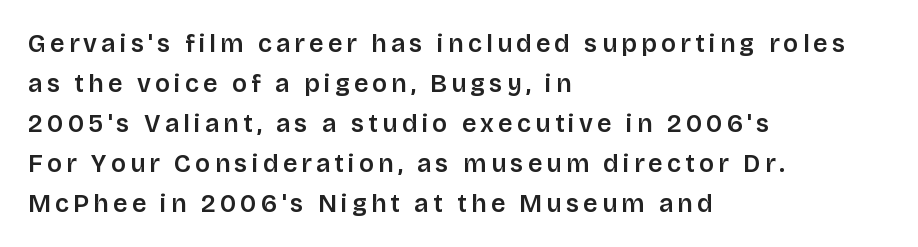
Q: Is the text italic (slanted)? A: No, it is upright.
Q: Is the text underlined? A: No.
Q: How is the paragraph aligned? A: Left-aligned.
Q: Is the spacing between lines tight, normal or loose? A: Normal.
